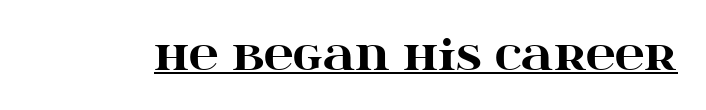
Q: Is the text bold? A: Yes.
Q: Is the text italic (slanted)? A: No, it is upright.
Q: Is the typeface a serif or a sans-serif typeface? A: Serif.
Q: Is the text underlined? A: Yes.
Q: Is the spacing between letters normal or unusually wide? A: Normal.
Q: Width (condensed, normal, or wide)? A: Wide.
Q: Stroke contrast? A: High.
Q: x-height? A: Large.
Q: Monospaced? A: No.
